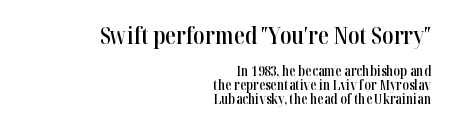
{"italic": "no", "bold": "semi", "underline": "no", "align": "right", "line_spacing": "tight", "line_spacing_ratio": 1.0, "letter_spacing": "normal", "letter_spacing_em": 0.0, "larger_block": "first", "size_ratio": 1.71, "glyph_px": 24}
